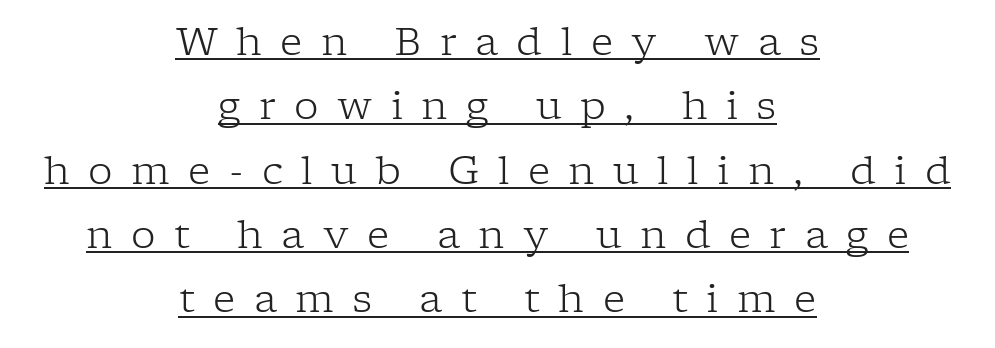
The image shows 39 px light serif type, upright; set centered, normal line spacing (1.65x), unusually wide letter spacing (+0.47 em), underlined; low stroke contrast and a medium x-height.
